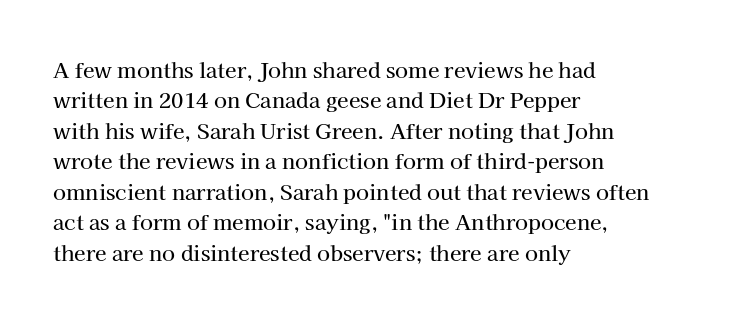
{"italic": "no", "underline": "no", "align": "left", "line_spacing": "normal", "line_spacing_ratio": 1.45, "letter_spacing": "normal", "letter_spacing_em": 0.0, "glyph_px": 21}
